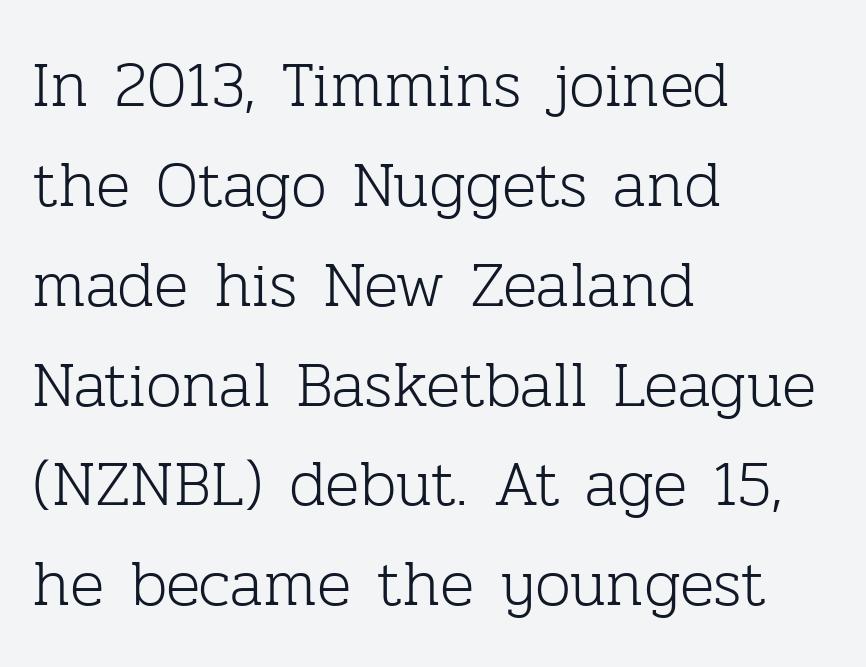
{"serif": "yes", "italic": "no", "bold": "no", "weight": "light", "width": "normal", "stroke_contrast": "low", "x_height": "medium", "monospaced": "no", "underline": "no", "align": "left", "line_spacing": "normal", "line_spacing_ratio": 1.56, "letter_spacing": "normal", "letter_spacing_em": 0.0, "glyph_px": 64}
